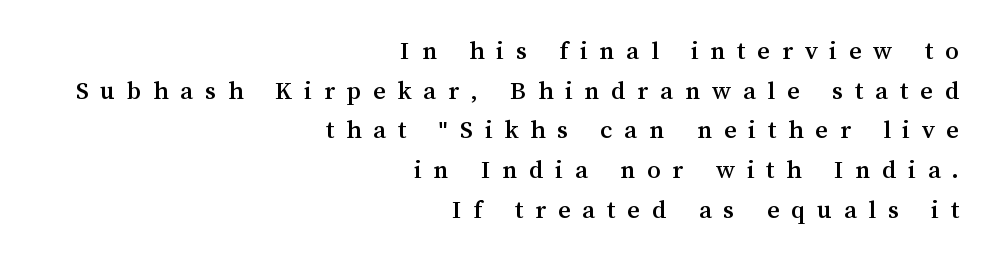
The image shows 27 px text type, upright; set right-aligned, normal line spacing (1.47x), unusually wide letter spacing (+0.44 em), not underlined.
